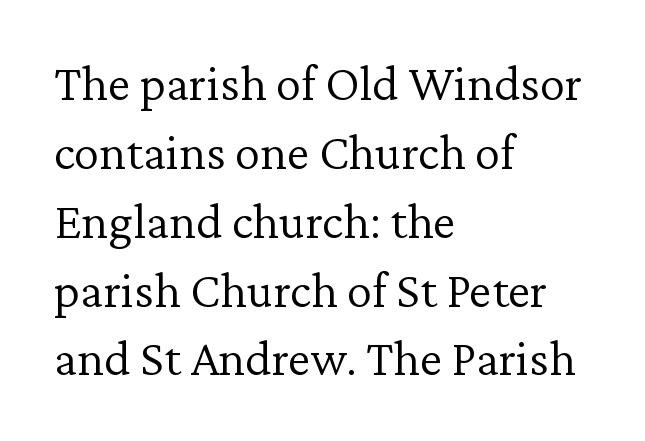
Q: Is the text bold? A: No.
Q: Is the text italic (slanted)? A: No, it is upright.
Q: Is the typeface a serif or a sans-serif typeface? A: Serif.
Q: Is the text underlined? A: No.
Q: How is the paragraph aligned? A: Left-aligned.
Q: Is the spacing between letters normal or unusually wide? A: Normal.
Q: Is the spacing between lines tight, normal or loose? A: Normal.
Q: Width (condensed, normal, or wide)? A: Normal.
Q: Stroke contrast? A: Low.
Q: x-height? A: Medium.
Q: Monospaced? A: No.
